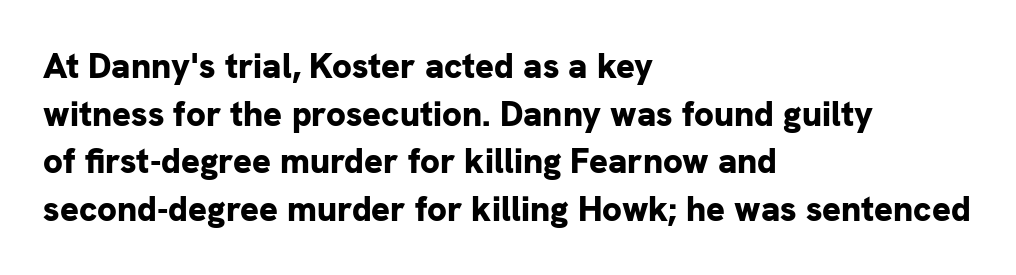
Anything drawn beneath the words? Only blank space. What stands out about the letter spacing? Nothing — it is the standard amount. Posture: vertical. Looks like regular typesetting: each glyph gets only the width it needs. How would I describe the line gaps? Plain and ordinary. A sans-serif font was chosen for this passage.
